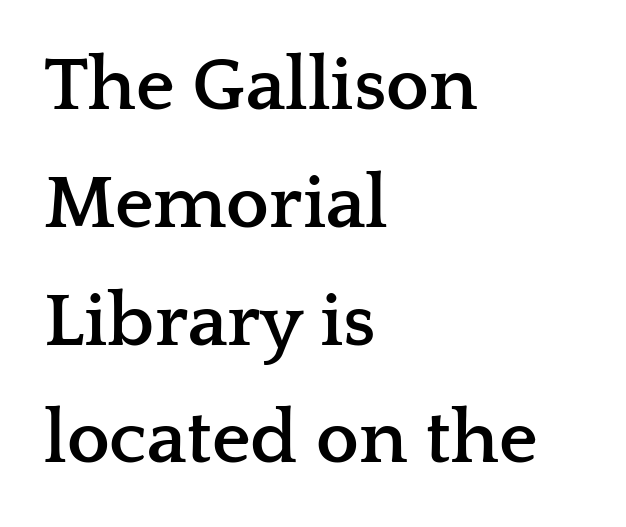
The vertical gap from one line to the next is medium. Ascenders rise straight up at ninety degrees. Words float on clear page, feet unadorned. Think of a printed novel: that variable character pitch is what you see here. Does the weight exceed regular? Yes, all the way to bold.
